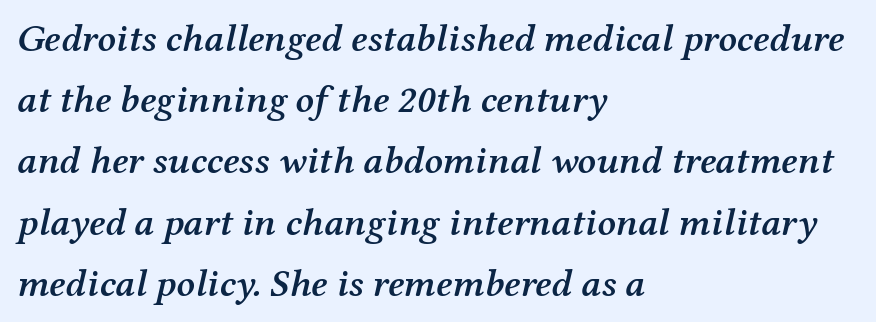
Stems and bowls a touch heavier than normal — semibold. Interline gaps are of average width in this sample. The rendering uses natural spacing where letterforms have individual widths. Quick note: underline off. Alignment: flush left. This sample uses an oblique cut, with every glyph tilted off the vertical.
